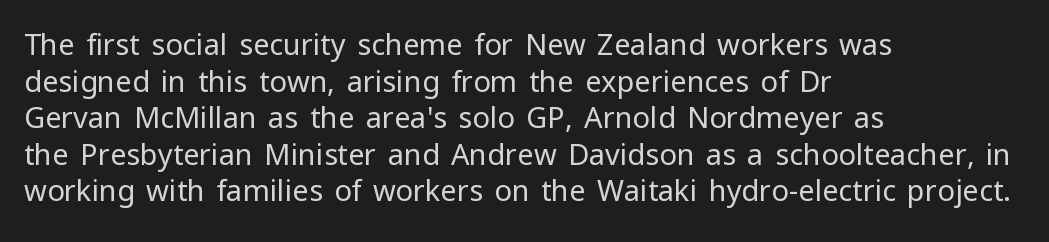
The image shows 29 px regular-weight sans-serif type, upright; set left-aligned, normal line spacing (1.26x), normal letter spacing, not underlined; low stroke contrast and a medium x-height.
